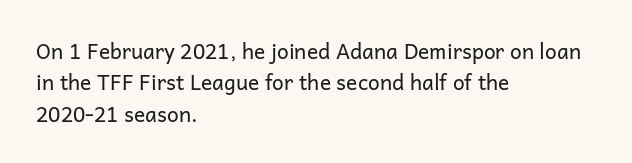
Each row of text sits above clean, open space. Italic? Not at all — the glyphs are vertical. Typeset ragged right — the left edge is the straight one. Each word holds together tightly as a unit, with standard inter-letter gaps. Interline gaps are of average width in this sample.
